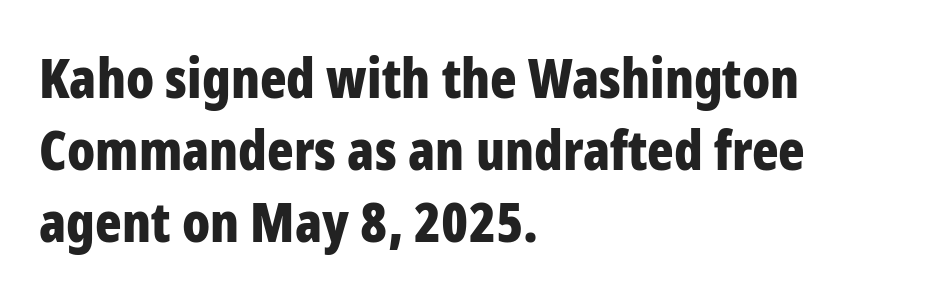
Q: Is the text bold? A: Yes.
Q: Is the text italic (slanted)? A: No, it is upright.
Q: Is the typeface a serif or a sans-serif typeface? A: Sans-serif.
Q: Is the text underlined? A: No.
Q: How is the paragraph aligned? A: Left-aligned.
Q: Is the spacing between letters normal or unusually wide? A: Normal.
Q: Is the spacing between lines tight, normal or loose? A: Normal.
Q: Width (condensed, normal, or wide)? A: Condensed.
Q: Stroke contrast? A: Low.
Q: x-height? A: Medium.
Q: Monospaced? A: No.
